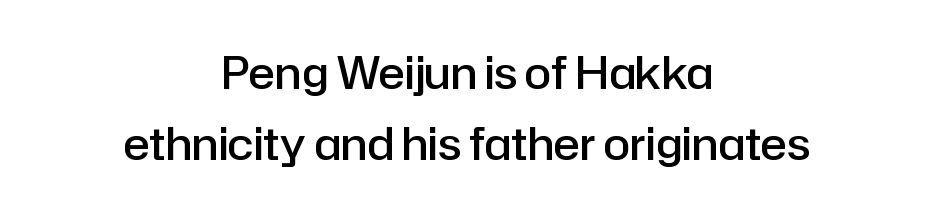
The image shows 44 px semibold sans-serif type, upright; set centered, normal line spacing (1.61x), normal letter spacing, not underlined; low stroke contrast and a medium x-height.
